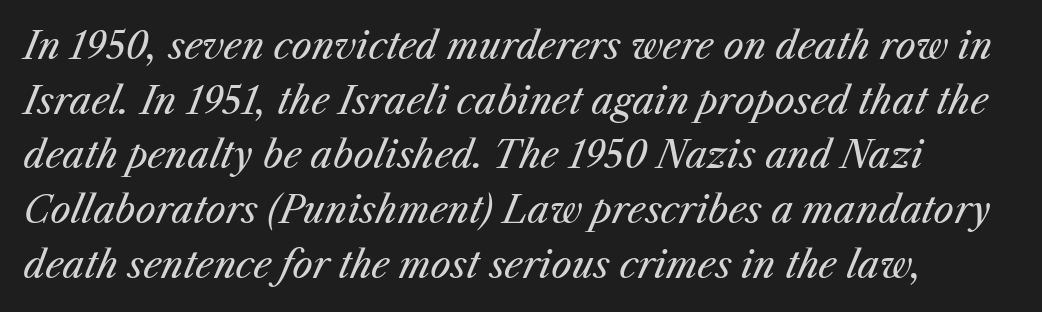
Q: Is the text bold? A: No.
Q: Is the text italic (slanted)? A: Yes, it leans right by about 25 degrees.
Q: Is the text underlined? A: No.
Q: Is the spacing between letters normal or unusually wide? A: Normal.
Q: Is the spacing between lines tight, normal or loose? A: Normal.
Q: Width (condensed, normal, or wide)? A: Normal.
Q: Stroke contrast? A: Medium.
Q: x-height? A: Medium.
Q: Monospaced? A: No.
